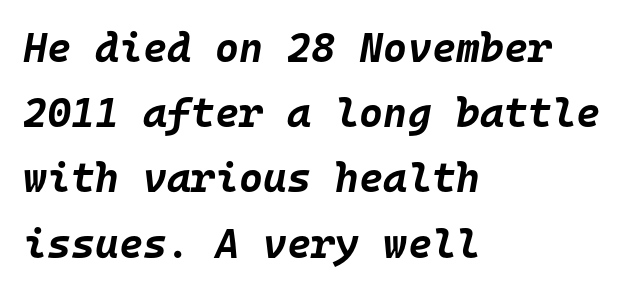
The image shows 41 px bold type, italic (leaning right), monospaced; set left-aligned, normal line spacing (1.59x), normal letter spacing, not underlined; low stroke contrast and a large x-height.
